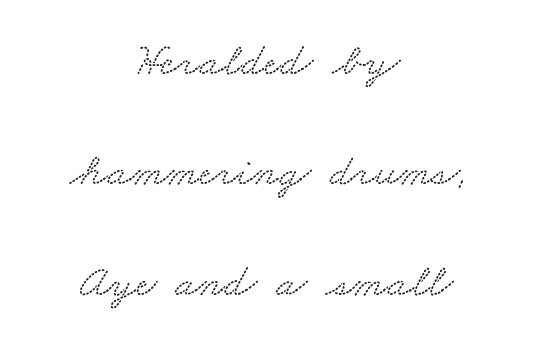
The image shows 46 px wide serif type; set centered, loose line spacing (2.4x), normal letter spacing, not underlined; medium stroke contrast and a small x-height.
